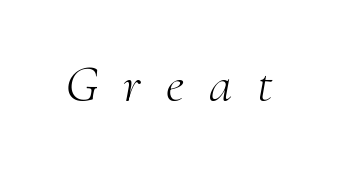
The image shows 53 px light serif type, italic (leaning right); set unusually wide letter spacing (+0.47 em), not underlined; medium stroke contrast and a small x-height.
